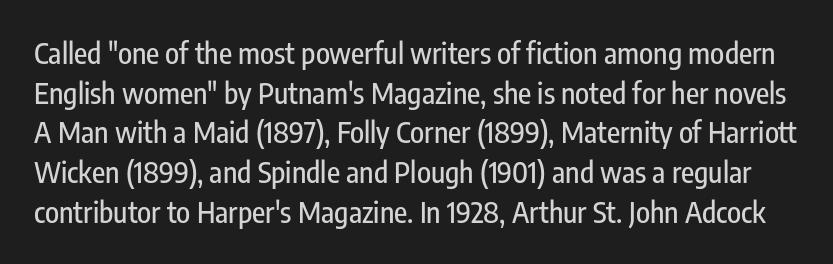
{"serif": "no", "italic": "no", "width": "condensed", "stroke_contrast": "low", "x_height": "medium", "monospaced": "no", "underline": "no", "line_spacing": "normal", "line_spacing_ratio": 1.37, "letter_spacing": "normal", "letter_spacing_em": 0.0, "glyph_px": 29}
